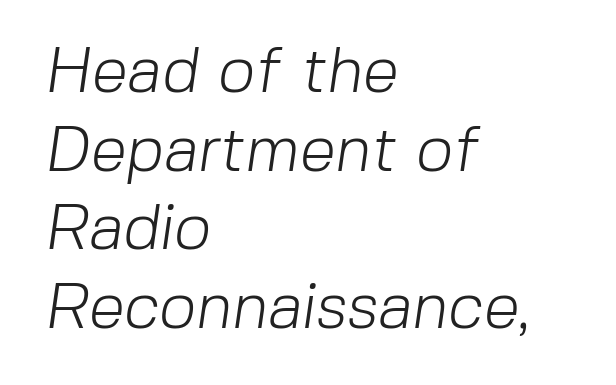
Does extra space separate the letters? No, they use regular spacing. What kind of face is this? One without serifs — a sans. Just letters on the line, the space beneath them empty. The cut favours lightness, reaching ordinary text weight at its darkest.
